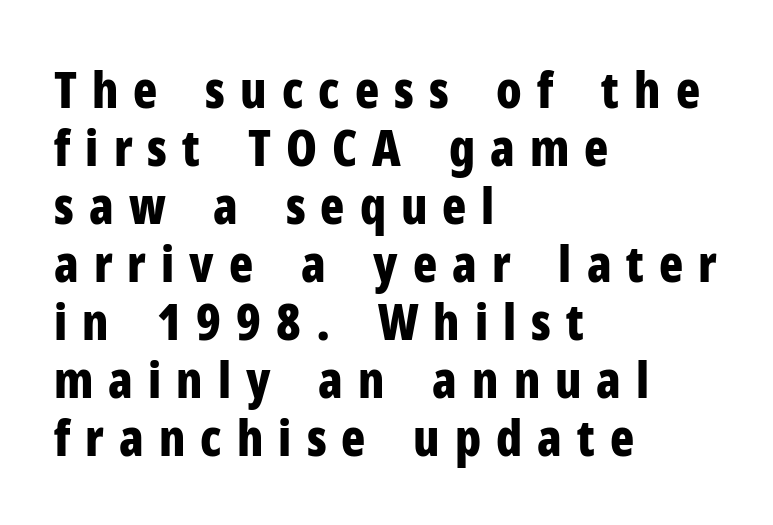
{"serif": "no", "italic": "no", "bold": "yes", "weight": "bold", "width": "condensed", "stroke_contrast": "low", "x_height": "medium", "monospaced": "no", "underline": "no", "align": "left", "line_spacing_ratio": 1.16, "letter_spacing": "wide", "letter_spacing_em": 0.3, "glyph_px": 50}
